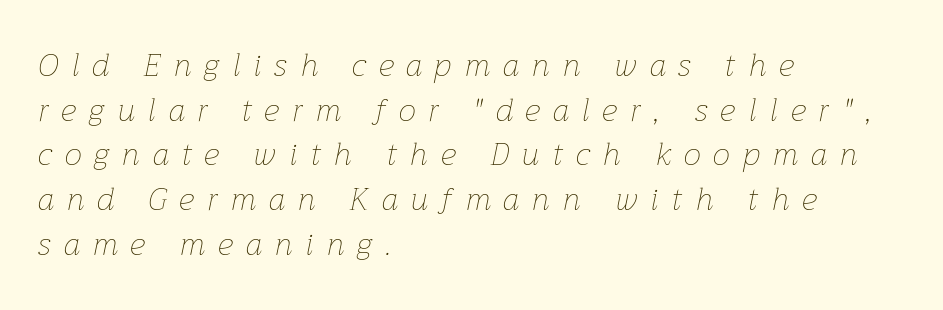
The image shows 31 px thin type, italic (leaning right); set left-aligned, normal line spacing (1.44x), unusually wide letter spacing (+0.43 em), not underlined; low stroke contrast and a medium x-height.
